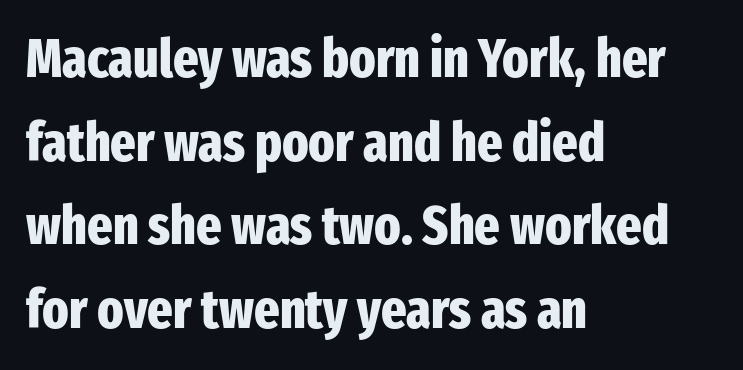
The image shows 54 px heavy, condensed sans-serif type, upright; set left-aligned, normal line spacing (1.55x), normal letter spacing, not underlined; low stroke contrast and a medium x-height.
